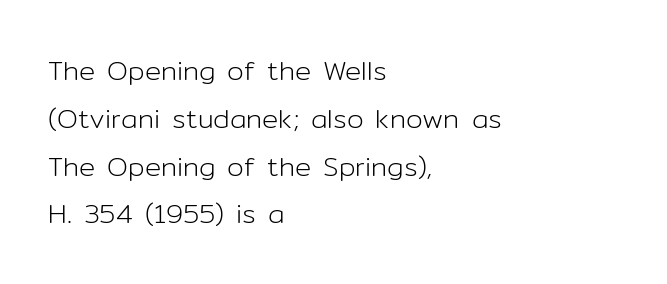
The image shows 27 px text type, upright; set left-aligned, line spacing 1.77x, normal letter spacing, not underlined.
